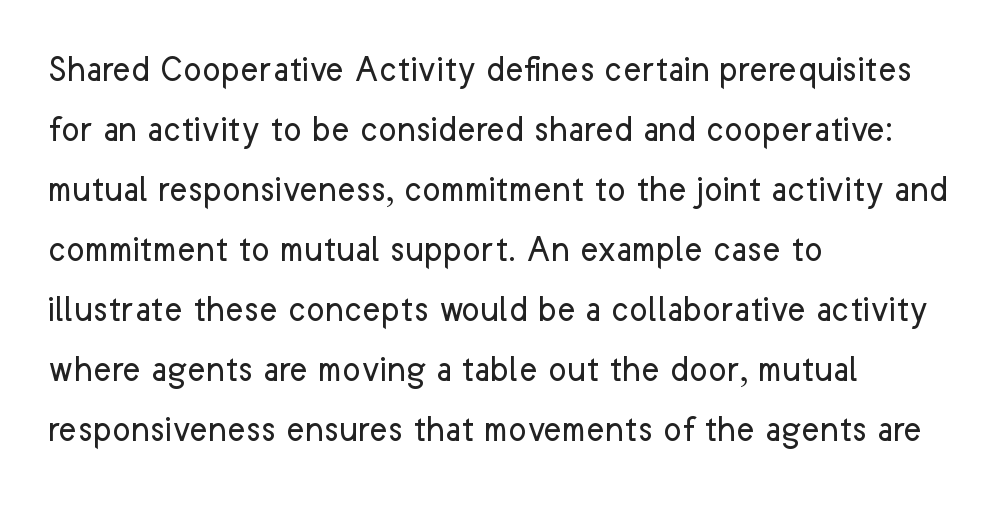
Q: Is the text bold? A: No.
Q: Is the text italic (slanted)? A: No, it is upright.
Q: Is the typeface a serif or a sans-serif typeface? A: Sans-serif.
Q: Is the text underlined? A: No.
Q: How is the paragraph aligned? A: Left-aligned.
Q: Is the spacing between letters normal or unusually wide? A: Normal.
Q: Is the spacing between lines tight, normal or loose? A: Normal.
Q: Width (condensed, normal, or wide)? A: Normal.
Q: Stroke contrast? A: Low.
Q: x-height? A: Medium.
Q: Monospaced? A: No.
